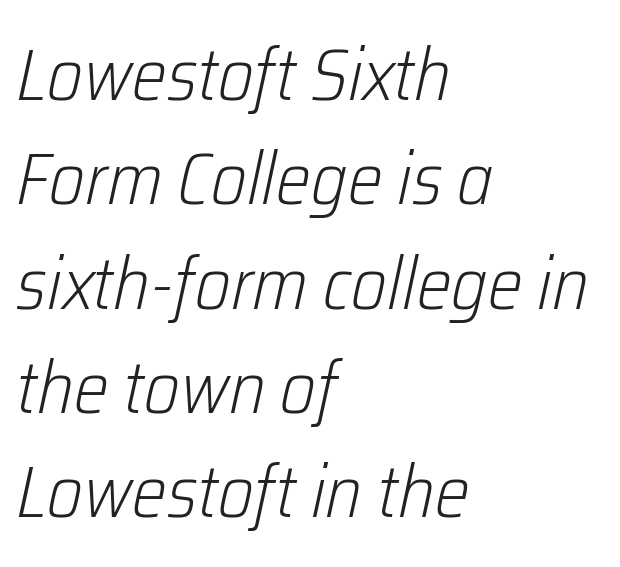
The image shows 74 px light, condensed type, italic (leaning right); set left-aligned, normal line spacing (1.41x), normal letter spacing, not underlined; low stroke contrast and a medium x-height.
